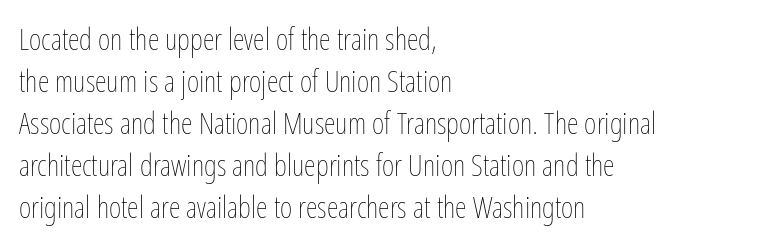
The weight tops out at a normal text grade. Proportional: the letters do not fall into vertical columns. The specimen reads as upright at a glance. Clear beneath every line of the passage. Compared with typical body copy, the letter spacing here is the same. Vertically, the passage feels balanced, rows spaced as you'd expect.
